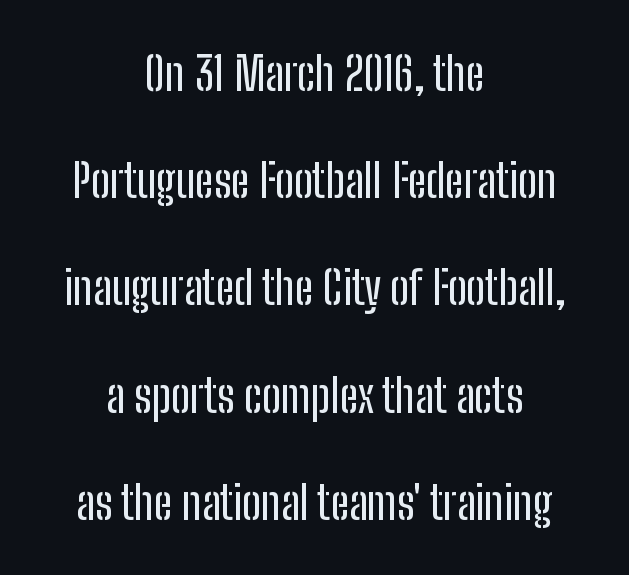
{"serif": "no", "italic": "no", "width": "condensed", "stroke_contrast": "low", "x_height": "medium", "monospaced": "no", "underline": "no", "align": "center", "line_spacing": "loose", "line_spacing_ratio": 2.33, "letter_spacing": "normal", "letter_spacing_em": 0.0, "glyph_px": 46}
